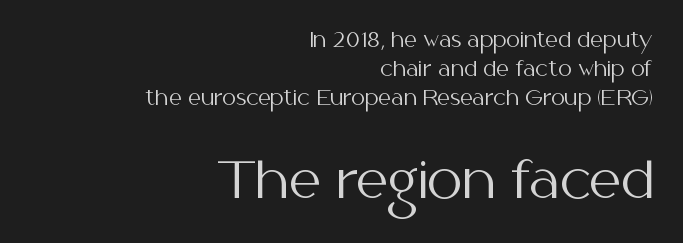
The image shows 50 px regular-weight sans-serif type, upright; set right-aligned, normal line spacing (1.44x), normal letter spacing, not underlined; the second (bottom) block is 2.5x larger; medium stroke contrast and a medium x-height.
